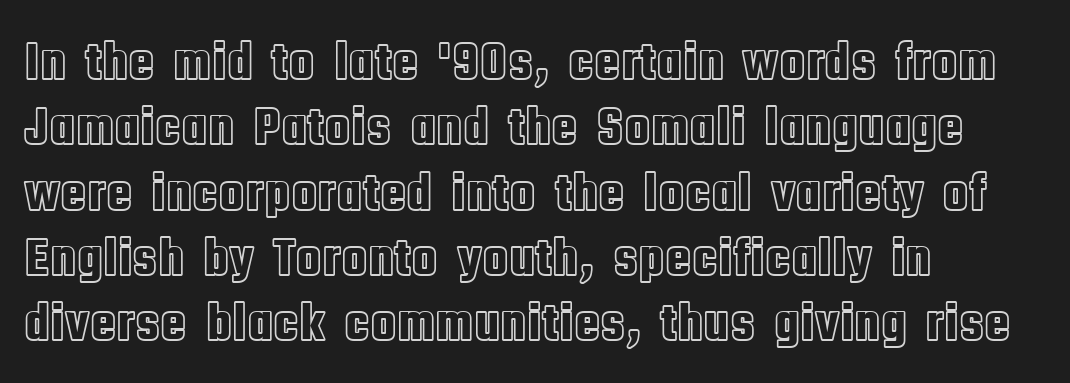
{"italic": "no", "width": "condensed", "x_height": "large", "monospaced": "no", "underline": "no", "align": "left", "line_spacing_ratio": 1.21, "letter_spacing": "normal", "letter_spacing_em": 0.0, "glyph_px": 54}
